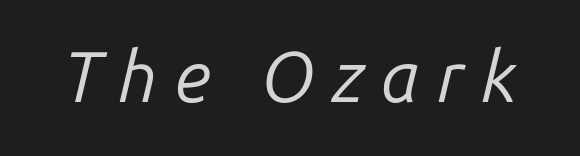
{"italic": "yes", "lean": "right", "slant_degrees": 14, "bold": "no", "weight": "regular", "width": "normal", "stroke_contrast": "low", "x_height": "medium", "monospaced": "no", "underline": "no", "letter_spacing": "wide", "letter_spacing_em": 0.24, "glyph_px": 71}
